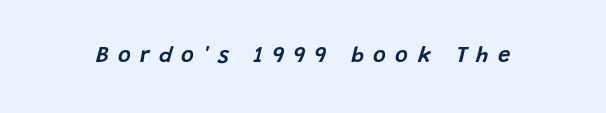
Italic: yes, the glyphs are oblique. Is the letter spacing exaggerated? Yes — the characters are pushed far apart. Descender tails drop into unmarked territory.
